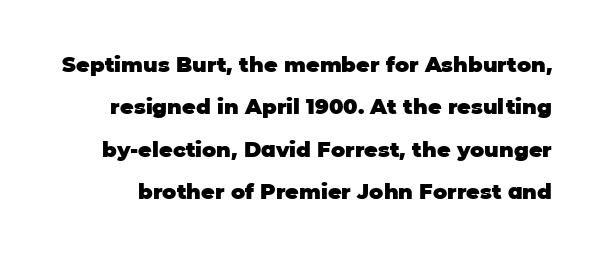
{"italic": "no", "bold": "yes", "underline": "no", "line_spacing": "loose", "line_spacing_ratio": 2.02, "letter_spacing": "normal", "letter_spacing_em": 0.0, "glyph_px": 21}
